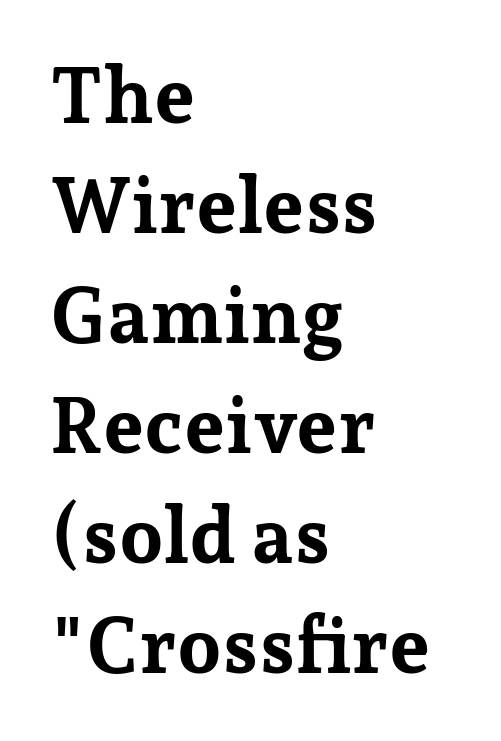
{"serif": "yes", "italic": "no", "bold": "yes", "weight": "bold", "width": "normal", "stroke_contrast": "low", "x_height": "medium", "monospaced": "no", "underline": "no", "align": "left", "line_spacing": "normal", "line_spacing_ratio": 1.41, "letter_spacing": "normal", "letter_spacing_em": 0.0, "glyph_px": 78}
